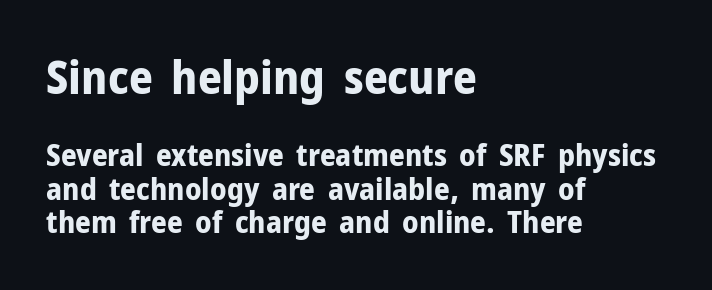
{"serif": "no", "italic": "no", "bold": "yes", "weight": "bold", "width": "normal", "stroke_contrast": "low", "x_height": "medium", "monospaced": "no", "underline": "no", "align": "left", "line_spacing": "tight", "line_spacing_ratio": 1.08, "letter_spacing": "normal", "letter_spacing_em": 0.0, "larger_block": "first", "size_ratio": 1.52, "glyph_px": 47}
